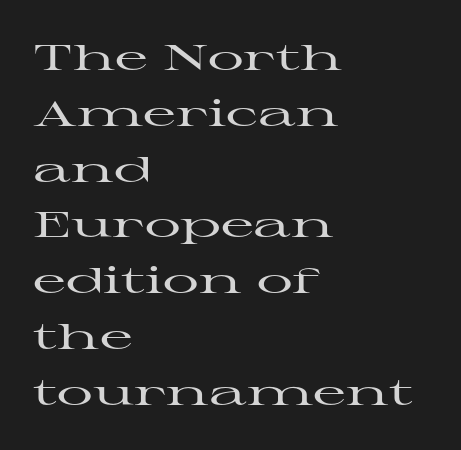
The image shows 36 px wide serif type, upright; set left-aligned, normal line spacing (1.55x), normal letter spacing, not underlined; high stroke contrast and a medium x-height.
